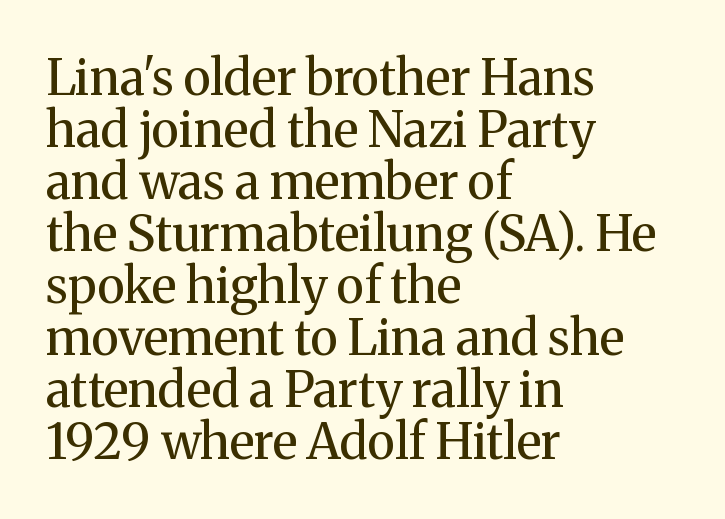
This is the regular roman posture of the typeface. Here the glyphs are tracked normally, forming tight word shapes. This rendering features lettering with no underline. Here the designer chose a conventional face with non-uniform glyph widths. What's the leading like? Squeezed, with rows nearly overlapping. Leftover space on each line is placed entirely after the last word.
